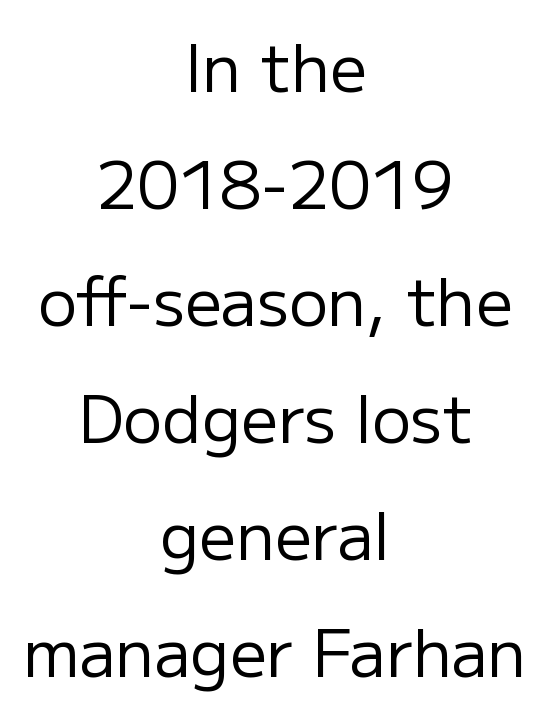
Q: Is the text bold? A: No.
Q: Is the text italic (slanted)? A: No, it is upright.
Q: Is the typeface a serif or a sans-serif typeface? A: Sans-serif.
Q: Is the text underlined? A: No.
Q: How is the paragraph aligned? A: Centered.
Q: Is the spacing between letters normal or unusually wide? A: Normal.
Q: Width (condensed, normal, or wide)? A: Normal.
Q: Stroke contrast? A: Low.
Q: x-height? A: Medium.
Q: Monospaced? A: No.
